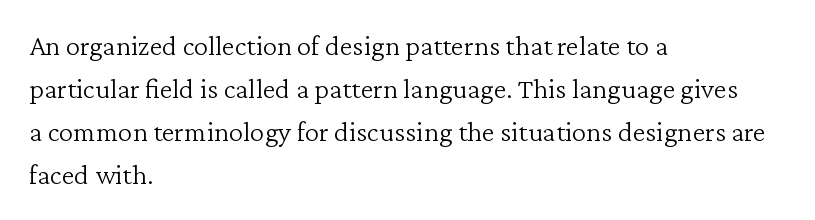
{"serif": "yes", "italic": "no", "bold": "no", "weight": "light", "width": "normal", "stroke_contrast": "low", "x_height": "medium", "monospaced": "no", "underline": "no", "align": "left", "line_spacing": "normal", "line_spacing_ratio": 1.48, "letter_spacing": "normal", "letter_spacing_em": 0.0, "glyph_px": 29}
